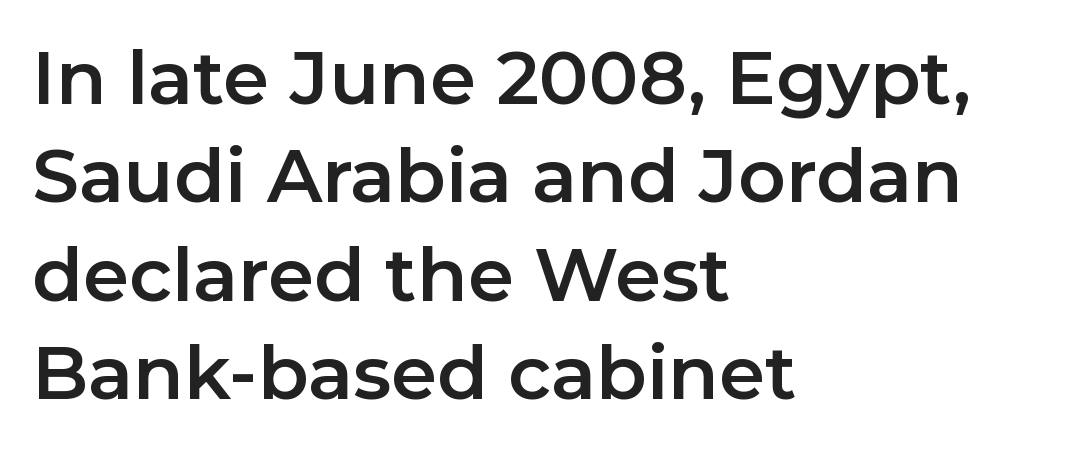
Think of a printed novel: that variable character pitch is what you see here. The font's upright variant was chosen for this text. Horizontally, the lines are justified to the leading edge only. Honestly, the letter spacing is just normal — you wouldn't notice it. The string is rendered with underlining switched off. The designer went with a sans here, leaving each stem footless.
